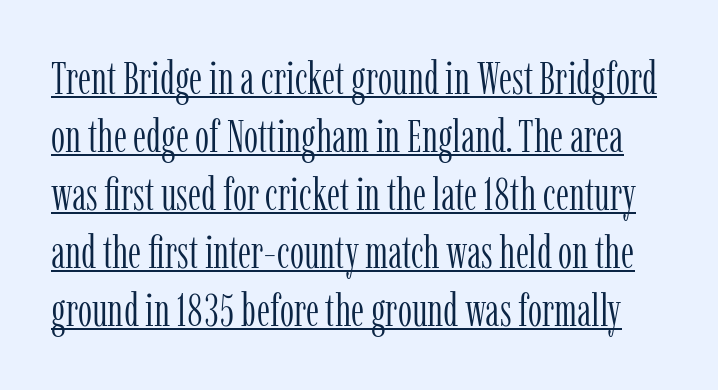
The image shows 45 px light, condensed serif type, upright; set normal line spacing (1.29x), normal letter spacing, underlined; low stroke contrast and a medium x-height.
